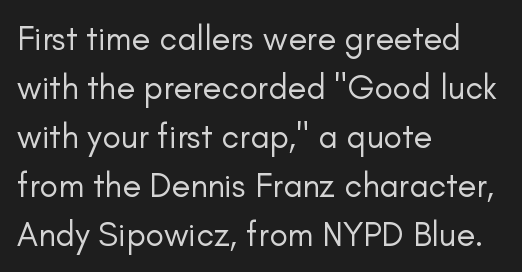
{"serif": "no", "italic": "no", "bold": "no", "weight": "regular", "width": "normal", "stroke_contrast": "low", "x_height": "small", "monospaced": "no", "underline": "no", "align": "left", "line_spacing": "normal", "line_spacing_ratio": 1.44, "letter_spacing": "normal", "letter_spacing_em": 0.0, "glyph_px": 34}
